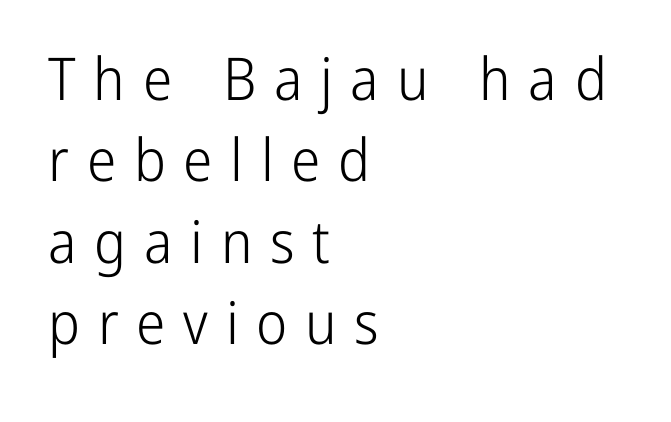
Q: Is the text bold? A: No.
Q: Is the text italic (slanted)? A: No, it is upright.
Q: Is the typeface a serif or a sans-serif typeface? A: Sans-serif.
Q: Is the text underlined? A: No.
Q: How is the paragraph aligned? A: Left-aligned.
Q: Is the spacing between letters normal or unusually wide? A: Unusually wide.
Q: Is the spacing between lines tight, normal or loose? A: Normal.
Q: Width (condensed, normal, or wide)? A: Condensed.
Q: Stroke contrast? A: Low.
Q: x-height? A: Medium.
Q: Monospaced? A: No.
